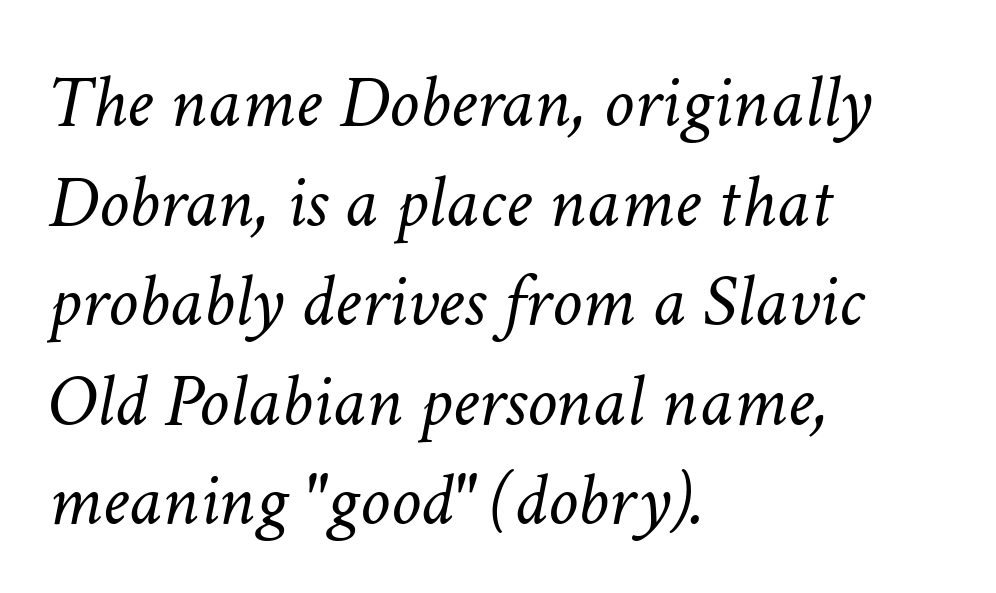
{"italic": "yes", "lean": "right", "slant_degrees": 11, "bold": "no", "weight": "light", "width": "normal", "stroke_contrast": "low", "x_height": "medium", "monospaced": "no", "underline": "no", "align": "left", "line_spacing": "normal", "line_spacing_ratio": 1.31, "letter_spacing": "normal", "letter_spacing_em": 0.0, "glyph_px": 76}
